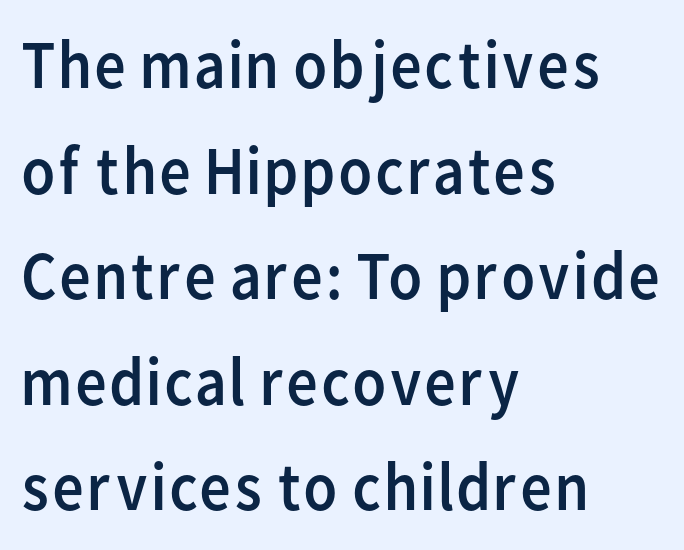
Is this a fixed-width face? No — the glyphs have proportional, varying widths. The gaps between neighbouring characters are ordinary and unremarkable. If you drew a line through each stem, it would be perfectly vertical. Counters stay open thanks to moderate or lighter strokes. Horizontally, the lines are justified to the leading edge only.
